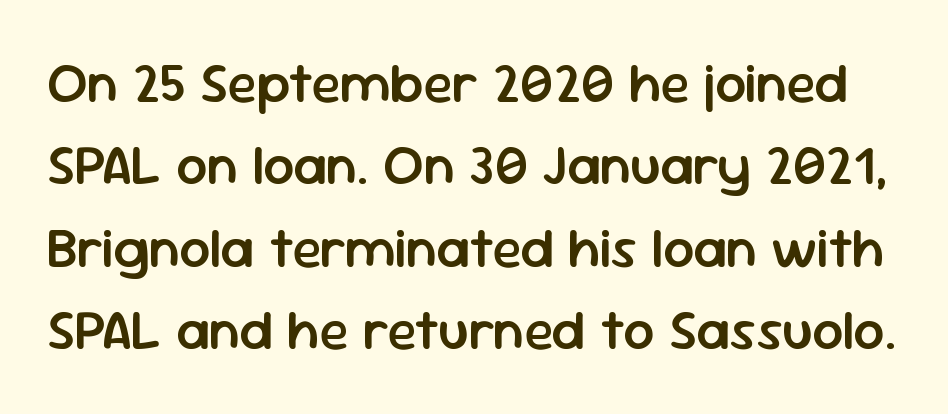
The image shows 55 px semibold sans-serif type, upright; set normal line spacing (1.5x), normal letter spacing, not underlined; low stroke contrast and a medium x-height.
